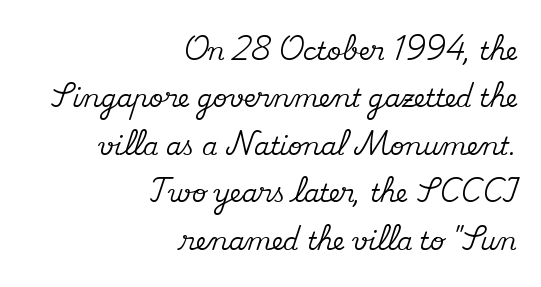
{"underline": "no", "align": "right", "line_spacing": "loose", "line_spacing_ratio": 1.9, "letter_spacing": "normal", "letter_spacing_em": 0.0, "glyph_px": 25}
